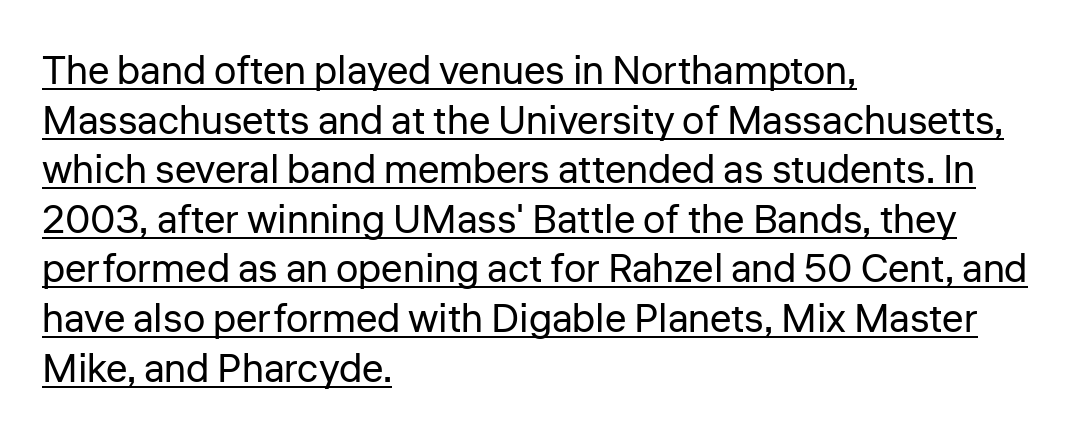
{"serif": "no", "italic": "no", "bold": "no", "weight": "regular", "width": "normal", "stroke_contrast": "low", "x_height": "medium", "monospaced": "no", "underline": "yes", "align": "left", "line_spacing_ratio": 1.24, "letter_spacing": "normal", "letter_spacing_em": 0.0, "glyph_px": 40}
